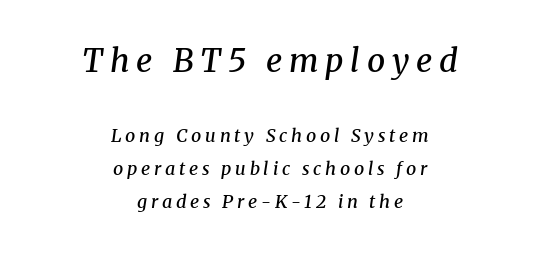
Note the varied advance widths — an 'i' is clearly narrower than an 'm'. A typesetter would mark this as italic. The rendering inserts visible extra space after every character. Size hierarchy here favors the leading block over the trailing one.
